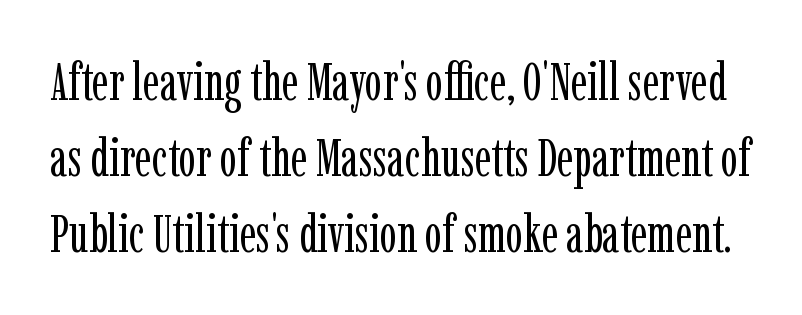
{"serif": "yes", "italic": "no", "bold": "no", "weight": "regular", "width": "condensed", "stroke_contrast": "low", "x_height": "medium", "monospaced": "no", "underline": "no", "line_spacing": "normal", "line_spacing_ratio": 1.46, "letter_spacing": "normal", "letter_spacing_em": 0.0, "glyph_px": 52}
